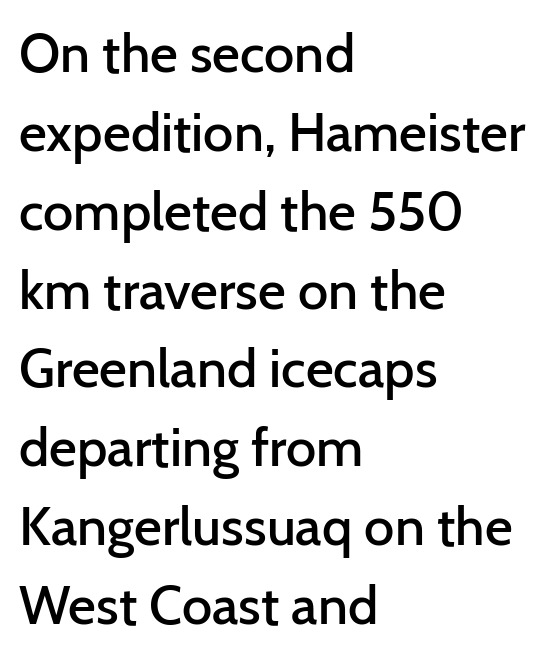
{"serif": "no", "italic": "no", "bold": "semi", "weight": "semibold", "width": "normal", "stroke_contrast": "low", "x_height": "medium", "monospaced": "no", "underline": "no", "align": "left", "line_spacing": "normal", "line_spacing_ratio": 1.46, "letter_spacing": "normal", "letter_spacing_em": 0.0, "glyph_px": 54}
